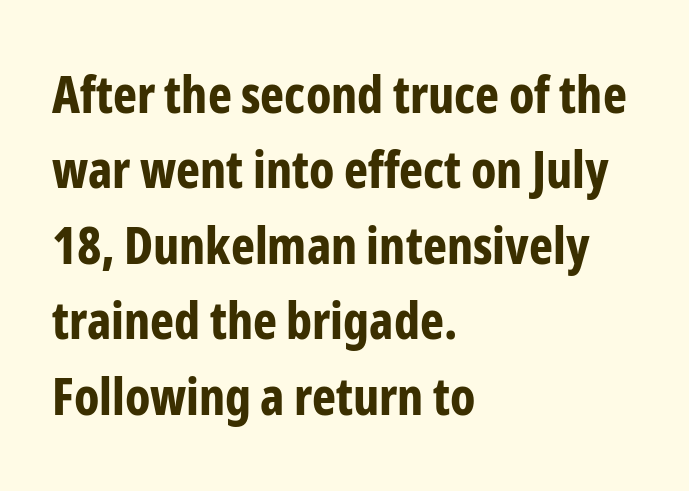
Q: Is the text bold? A: Yes.
Q: Is the text italic (slanted)? A: No, it is upright.
Q: Is the typeface a serif or a sans-serif typeface? A: Sans-serif.
Q: Is the text underlined? A: No.
Q: How is the paragraph aligned? A: Left-aligned.
Q: Is the spacing between letters normal or unusually wide? A: Normal.
Q: Is the spacing between lines tight, normal or loose? A: Normal.
Q: Width (condensed, normal, or wide)? A: Condensed.
Q: Stroke contrast? A: Low.
Q: x-height? A: Medium.
Q: Monospaced? A: No.
